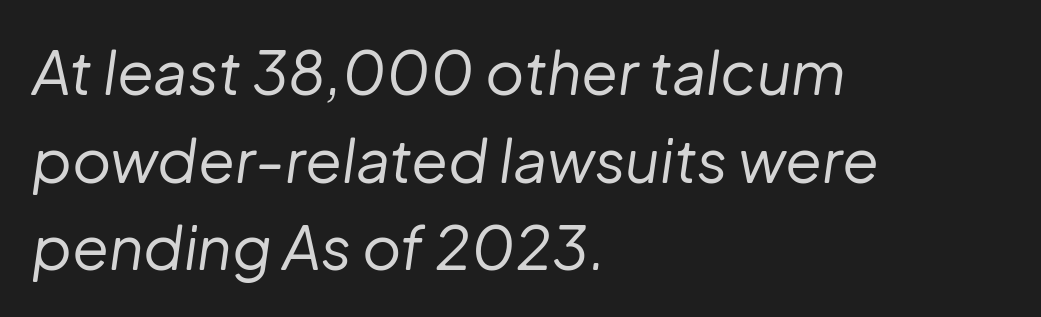
The image shows 60 px regular-weight type, italic (leaning right); set left-aligned, normal line spacing (1.46x), normal letter spacing, not underlined; low stroke contrast and a medium x-height.
